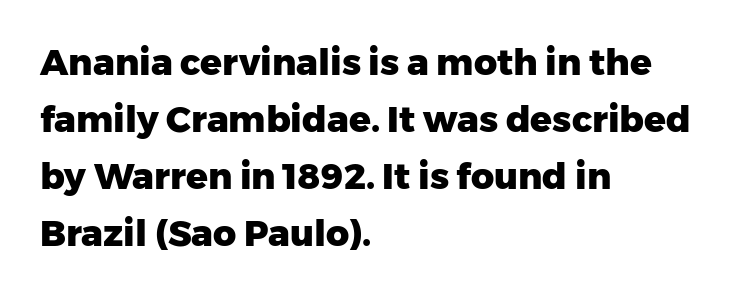
The image shows 36 px heavy sans-serif type, upright; set left-aligned, normal line spacing (1.58x), normal letter spacing, not underlined; low stroke contrast and a medium x-height.
